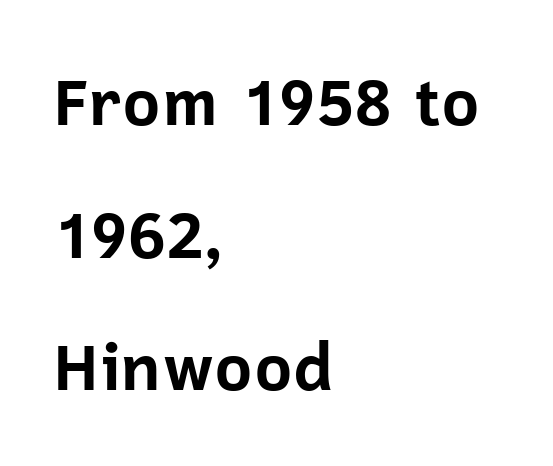
The image shows 65 px bold sans-serif type, upright; set left-aligned, loose line spacing (2.04x), normal letter spacing, not underlined; low stroke contrast and a medium x-height.
